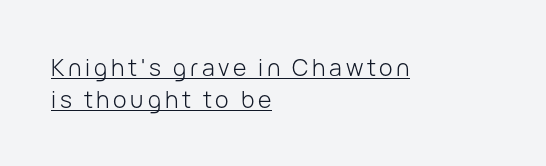
Q: Is the text bold? A: No.
Q: Is the text italic (slanted)? A: No, it is upright.
Q: Is the text underlined? A: Yes.
Q: How is the paragraph aligned? A: Left-aligned.
Q: Is the spacing between lines tight, normal or loose? A: Normal.
